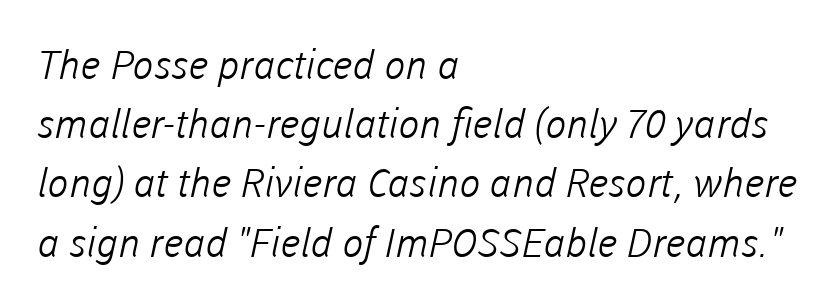
{"serif": "no", "bold": "no", "weight": "light", "width": "normal", "stroke_contrast": "low", "x_height": "medium", "monospaced": "no", "underline": "no", "align": "left", "line_spacing": "normal", "line_spacing_ratio": 1.48, "letter_spacing": "normal", "letter_spacing_em": 0.0, "glyph_px": 40}
